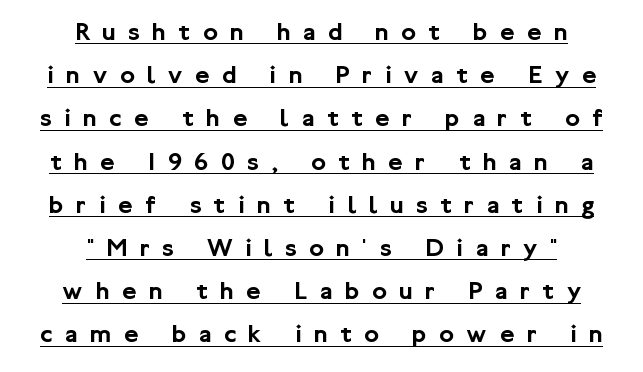
Q: Is the text italic (slanted)? A: No, it is upright.
Q: Is the text underlined? A: Yes.
Q: How is the paragraph aligned? A: Centered.
Q: Is the spacing between letters normal or unusually wide? A: Unusually wide.
Q: Is the spacing between lines tight, normal or loose? A: Normal.
